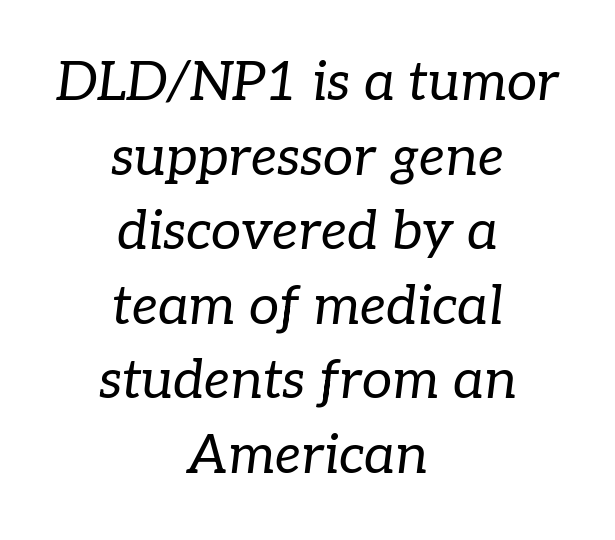
The image shows 54 px regular-weight serif type, italic (leaning right); set centered, normal line spacing (1.38x), normal letter spacing, not underlined; low stroke contrast and a medium x-height.
